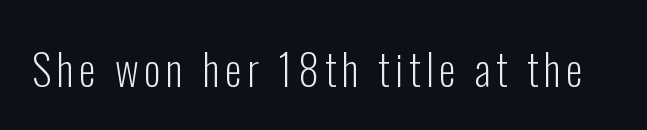
The image shows 42 px light, condensed sans-serif type, upright; set not underlined; low stroke contrast and a medium x-height.
